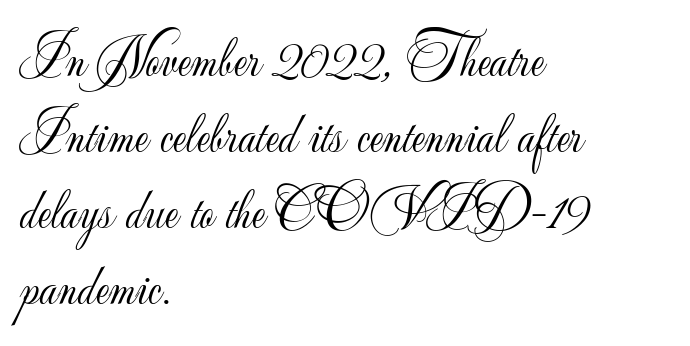
{"serif": "no", "bold": "no", "weight": "light", "width": "normal", "stroke_contrast": "low", "x_height": "small", "monospaced": "no", "underline": "no", "align": "left", "line_spacing": "normal", "line_spacing_ratio": 1.36, "letter_spacing": "normal", "letter_spacing_em": 0.0, "glyph_px": 56}
